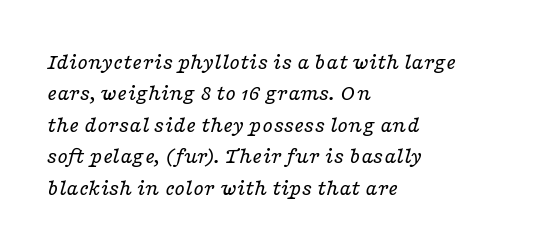
Compared with typical body copy, the letter spacing here is the same. Check under the words: just untouched page. Reading down the column, the eye jumps a familiar distance to each next line. Caption: face not bold, strokes unweighted. Leftover space on each line is placed entirely after the last word. Yep, that's italic — everything's leaning.
